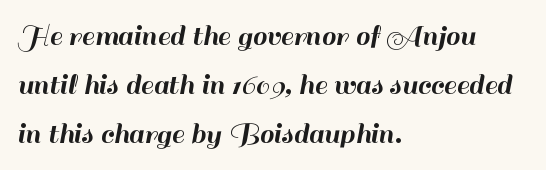
These lines are rendered in a variable-pitch font. Does extra space separate the letters? No, they use regular spacing. A typesetter would label this face a sans. Glance below the letters and you will spot only blank space.
